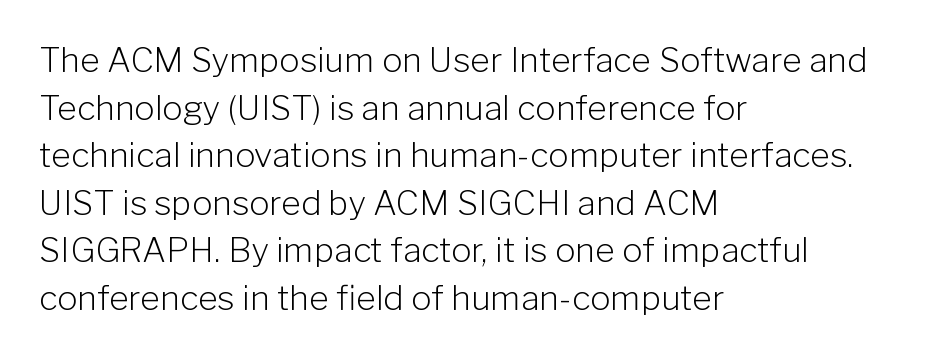
{"serif": "no", "italic": "no", "bold": "no", "weight": "light", "width": "normal", "stroke_contrast": "low", "x_height": "medium", "monospaced": "no", "underline": "no", "align": "left", "line_spacing": "normal", "line_spacing_ratio": 1.4, "letter_spacing": "normal", "letter_spacing_em": 0.0, "glyph_px": 34}
